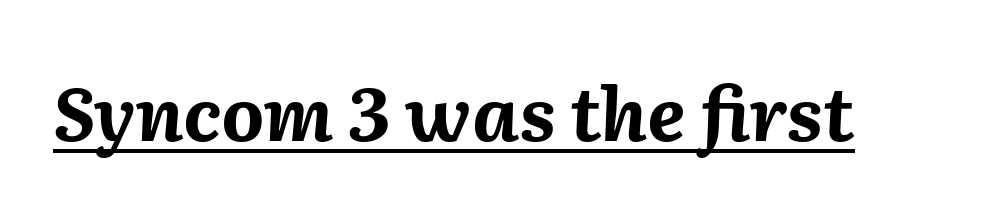
{"italic": "yes", "lean": "right", "slant_degrees": 2, "bold": "yes", "weight": "bold", "width": "normal", "stroke_contrast": "medium", "x_height": "medium", "monospaced": "no", "underline": "yes", "letter_spacing": "normal", "letter_spacing_em": 0.0, "glyph_px": 74}
